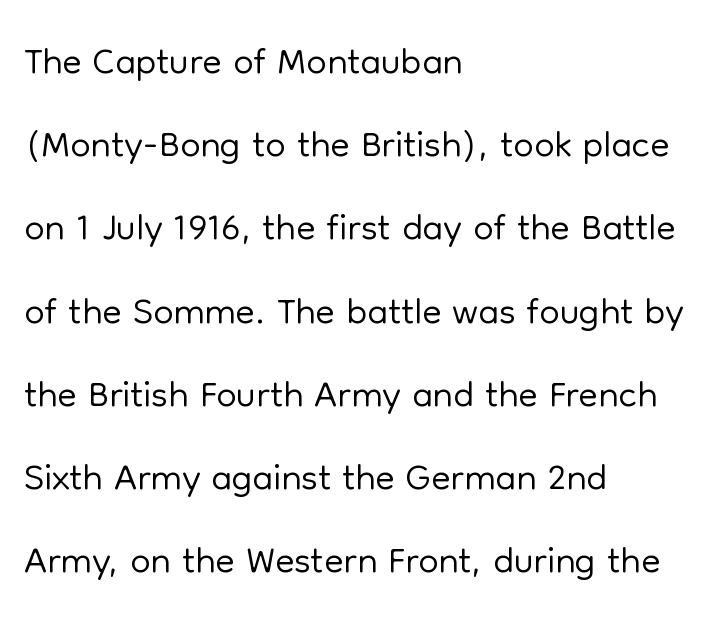
In terms of posture, this sample is upright. Beneath every word, the page is bare. No letter is thick-stroked: the sample isn't bold. Observe the ordinary spacing: letters are neighbours, not strangers. Serifs: no, the terminals of the letterforms are clean. Proportional: the letters do not fall into vertical columns.
